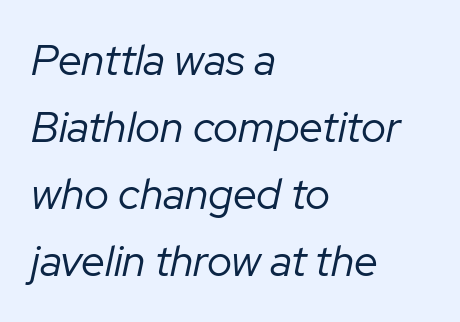
Q: Is the text bold? A: No.
Q: Is the text italic (slanted)? A: Yes, it leans right by about 12 degrees.
Q: Is the text underlined? A: No.
Q: How is the paragraph aligned? A: Left-aligned.
Q: Is the spacing between letters normal or unusually wide? A: Normal.
Q: Is the spacing between lines tight, normal or loose? A: Normal.
Q: Width (condensed, normal, or wide)? A: Normal.
Q: Stroke contrast? A: Low.
Q: x-height? A: Medium.
Q: Monospaced? A: No.
